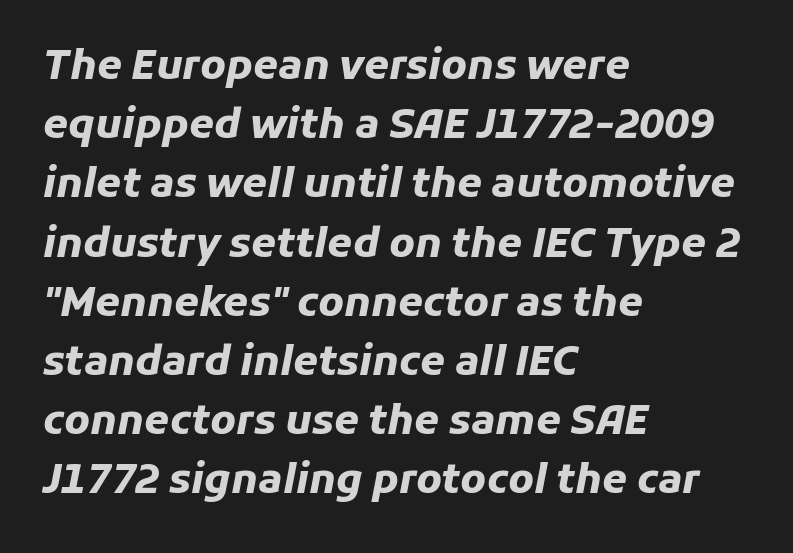
The image shows 40 px heavy type, italic (leaning right); set left-aligned, normal line spacing (1.48x), normal letter spacing, not underlined; low stroke contrast and a medium x-height.
